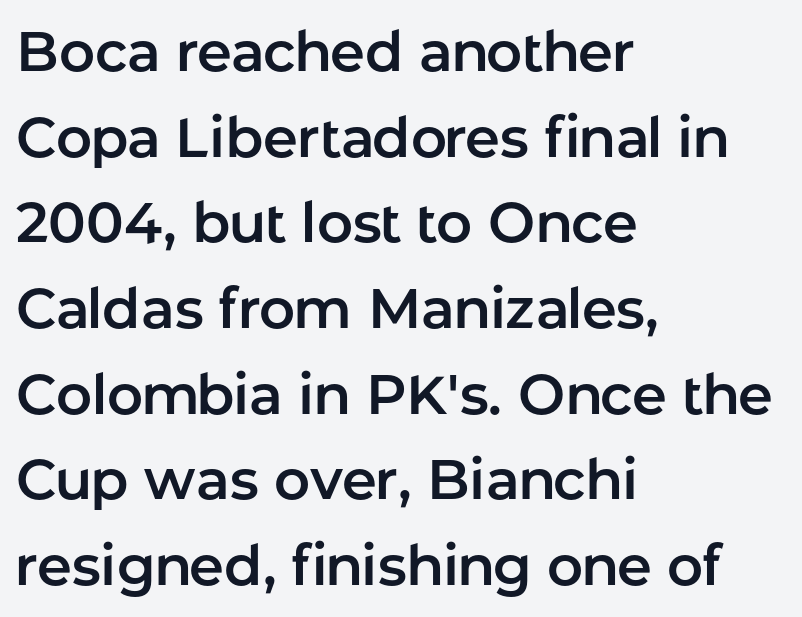
{"serif": "no", "italic": "no", "width": "normal", "stroke_contrast": "low", "x_height": "medium", "monospaced": "no", "underline": "no", "align": "left", "line_spacing": "normal", "line_spacing_ratio": 1.53, "letter_spacing": "normal", "letter_spacing_em": 0.0, "glyph_px": 56}
